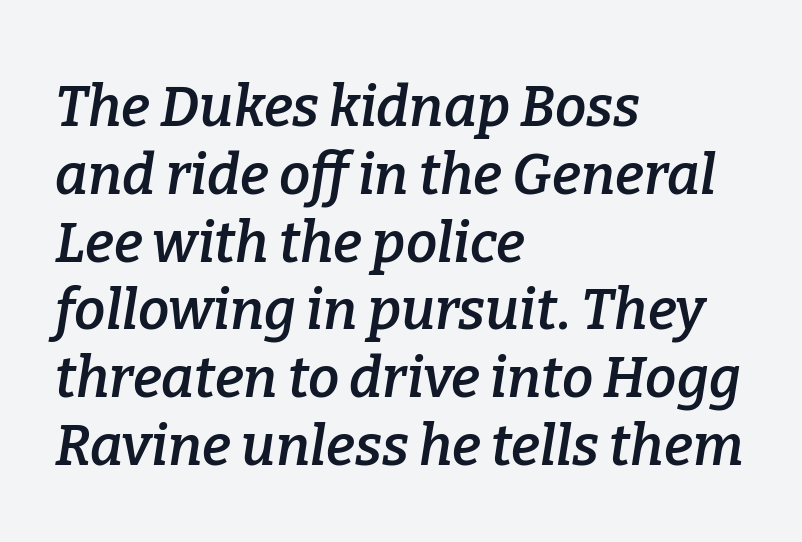
The image shows 56 px semibold serif type, italic (leaning right); set left-aligned, line spacing 1.21x, normal letter spacing, not underlined; low stroke contrast and a medium x-height.
